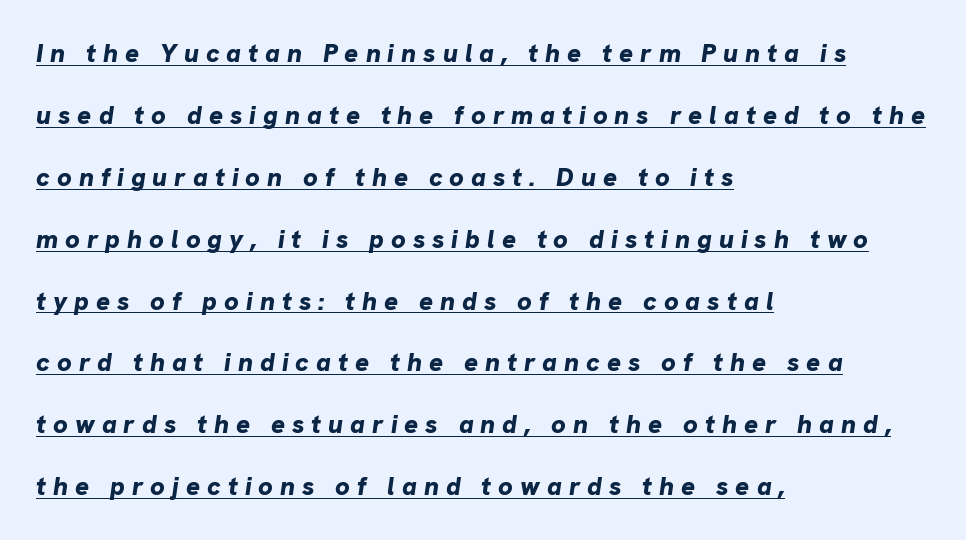
Caption: expanded tracking, letters set apart. Italic: yes, the glyphs are oblique. Quick note: interline space is abundant. Somebody hit Ctrl+U on this one — the words are underlined. Horizontal alignment here is leftward, the default for most running prose.
